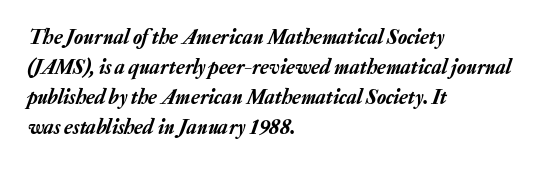
The image shows 21 px text type, italic (leaning right); set left-aligned, normal line spacing (1.43x), normal letter spacing, not underlined.
